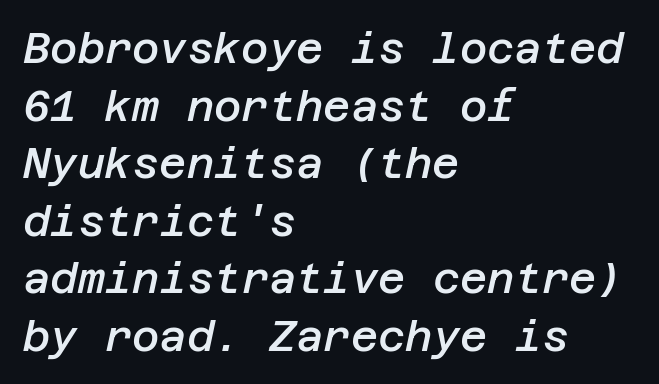
The image shows 42 px semibold type, italic (leaning right); set left-aligned, normal line spacing (1.37x), normal letter spacing, not underlined; low stroke contrast and a large x-height.
